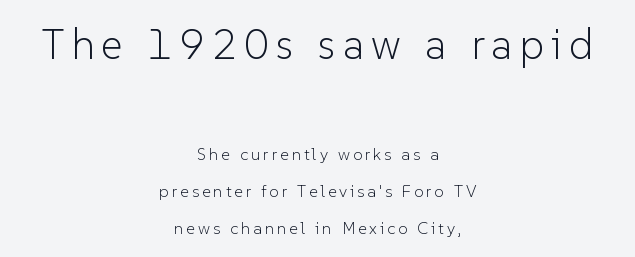
This is not heavy type; no bold has been used. Honestly, the rows look like they've been pulled way apart. Layout note: lines centered. The space directly below the letters is spotless. Typesetter's note — upper block bumped up in size, lower block left smaller.
